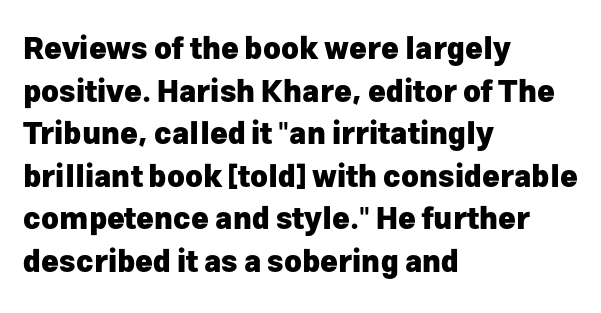
Q: Is the text bold? A: Yes.
Q: Is the text italic (slanted)? A: No, it is upright.
Q: Is the typeface a serif or a sans-serif typeface? A: Sans-serif.
Q: Is the text underlined? A: No.
Q: How is the paragraph aligned? A: Left-aligned.
Q: Is the spacing between letters normal or unusually wide? A: Normal.
Q: Is the spacing between lines tight, normal or loose? A: Normal.
Q: Width (condensed, normal, or wide)? A: Normal.
Q: Stroke contrast? A: Low.
Q: x-height? A: Medium.
Q: Monospaced? A: No.
